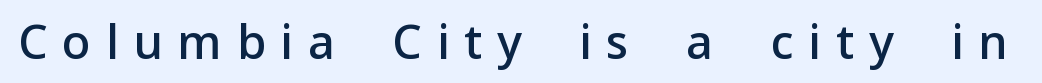
In terms of letterform style, serifs are entirely absent. The specimen reads as upright at a glance. A clean baseline with only descenders dipping below it. Varying glyph widths throughout — classic text-font behaviour. Students, this is semibold: more ink than regular, less than bold.
